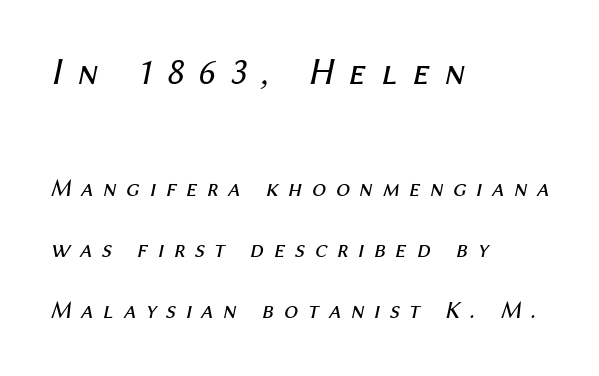
This sample uses expanded letter spacing, leaving extra air between glyphs. Size hierarchy here favors the leading block over the trailing one. Stroke mass is kept to a normal reading level or below. A typesetter would mark this as italic. Regarding leading, the lines here are spaced well apart.
